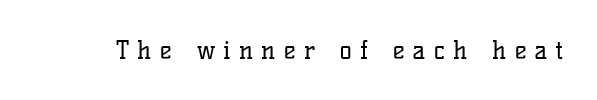
{"italic": "no", "bold": "no", "underline": "no", "letter_spacing": "wide", "letter_spacing_em": 0.33, "glyph_px": 25}
